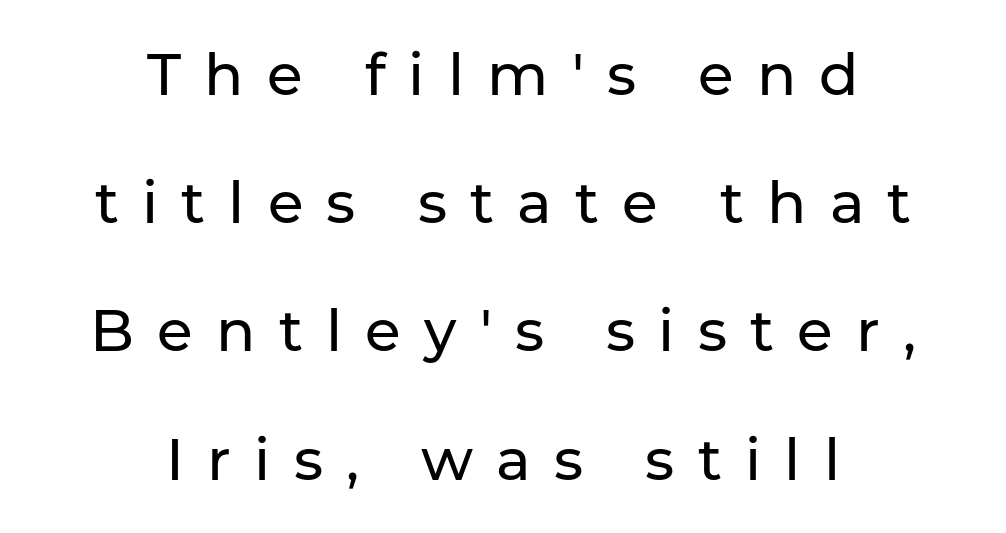
{"serif": "no", "italic": "no", "width": "normal", "stroke_contrast": "low", "x_height": "medium", "monospaced": "no", "underline": "no", "align": "center", "line_spacing": "loose", "line_spacing_ratio": 2.21, "letter_spacing": "wide", "letter_spacing_em": 0.4, "glyph_px": 58}
